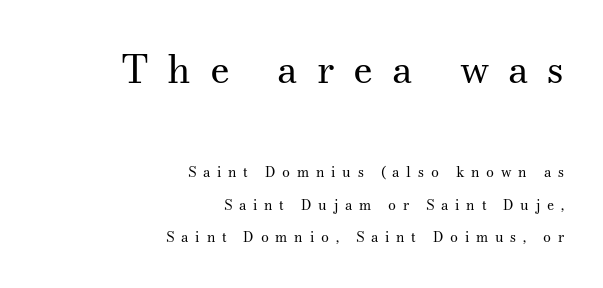
This is not heavy type; no bold has been used. Type without underlining. Letter spacing: wide. You can tell from the footed stems that serif type was used.
